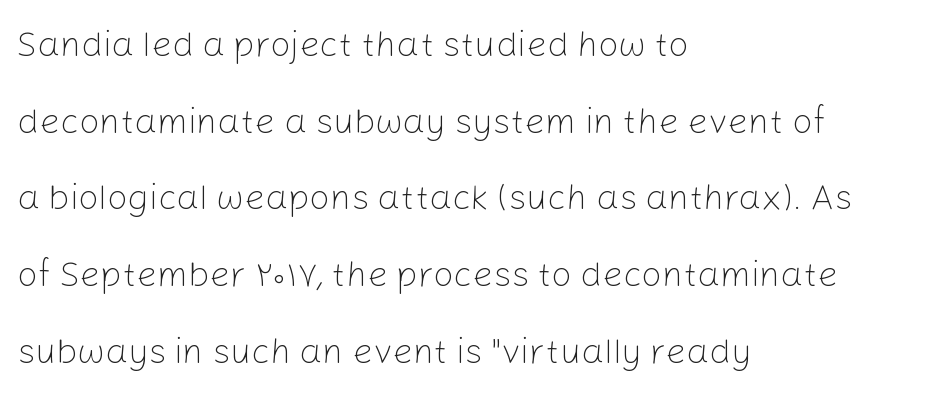
Character widths vary here, with narrow letters taking less room than wide ones. The space between consecutive lines is lavish. In terms of letterform style, serifs are entirely absent. Short note: letters normally spaced.
